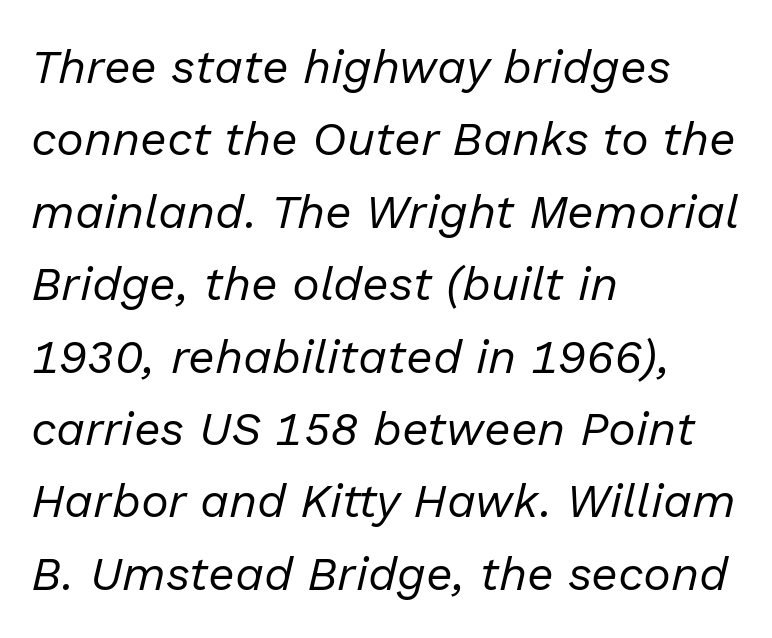
The image shows 47 px regular-weight type, italic (leaning right); set left-aligned, normal line spacing (1.54x), normal letter spacing, not underlined; low stroke contrast and a medium x-height.
